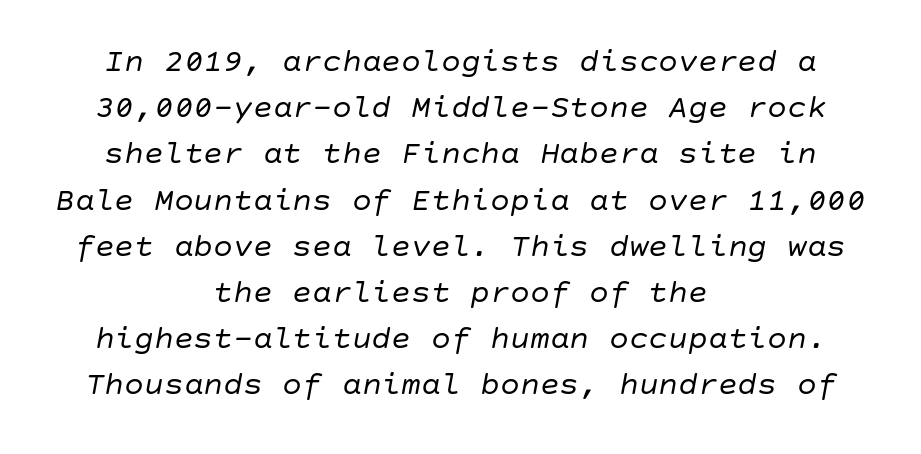
The rendering uses a moderate line-height, typical for paragraphs. In terms of posture, this sample is oblique. Quick note: underline off. Alignment: centered. The line texture is even and compact thanks to regular tracking.
